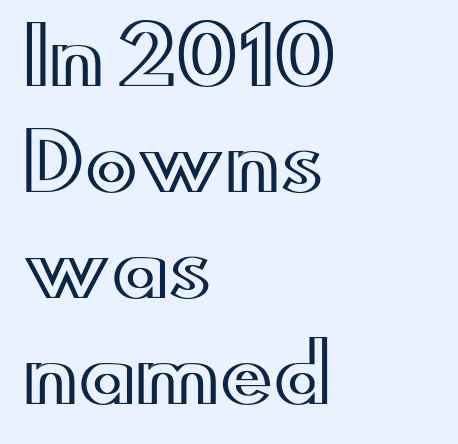
{"italic": "no", "width": "wide", "x_height": "small", "monospaced": "no", "underline": "no", "align": "left", "line_spacing": "normal", "line_spacing_ratio": 1.36, "letter_spacing": "normal", "letter_spacing_em": 0.0, "glyph_px": 78}
